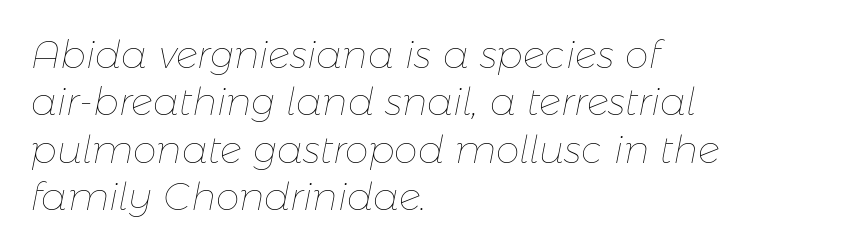
In terms of posture, this sample is oblique. Short note: letters normally spaced. Counters stay open thanks to moderate or lighter strokes. The rendering uses natural spacing where letterforms have individual widths. The line-height multiplier appears to be the usual default. Descenders hang freely into open space.
